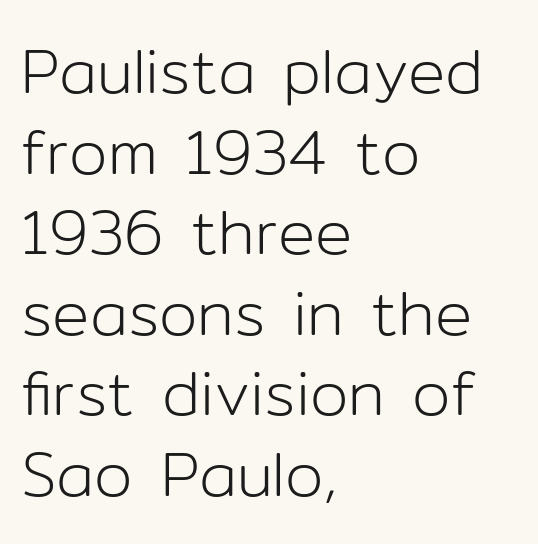
{"serif": "no", "italic": "no", "bold": "no", "weight": "light", "width": "normal", "stroke_contrast": "low", "x_height": "medium", "monospaced": "no", "underline": "no", "align": "left", "line_spacing": "normal", "line_spacing_ratio": 1.3, "letter_spacing": "normal", "letter_spacing_em": 0.0, "glyph_px": 62}
